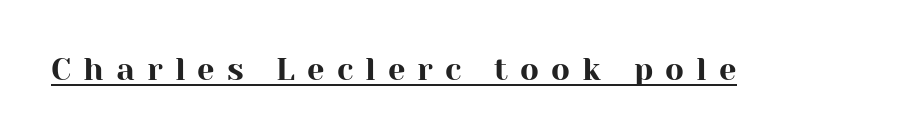
{"serif": "yes", "italic": "no", "width": "normal", "stroke_contrast": "high", "x_height": "medium", "monospaced": "no", "underline": "yes", "letter_spacing": "wide", "letter_spacing_em": 0.39, "glyph_px": 31}
